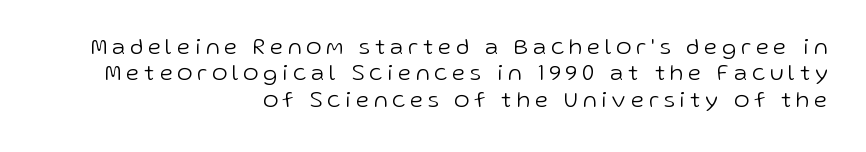
Upright lettering throughout. Letters have the restrained weight of plain body copy at most. Nobody drew a line under any word here. This rendering widens character spacing well past its baseline value. The block of text is dense from top to bottom, with scant space between rows. Where is the straight margin? On the right.
